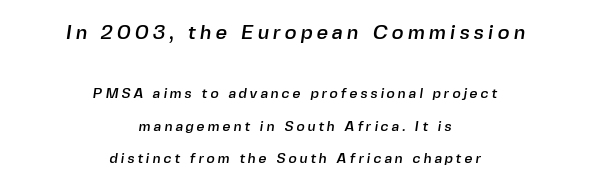
Q: Is the text underlined? A: No.
Q: How is the paragraph aligned? A: Centered.
Q: Is the spacing between letters normal or unusually wide? A: Unusually wide.
Q: Is the spacing between lines tight, normal or loose? A: Loose.
Q: Which block of text is set in a larger size, the first (top) or the second (bottom)? A: The first (top) one.
